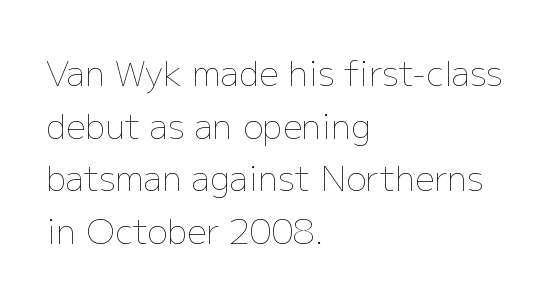
{"italic": "no", "bold": "no", "weight": "thin", "width": "normal", "stroke_contrast": "low", "x_height": "medium", "monospaced": "no", "underline": "no", "align": "left", "line_spacing": "normal", "line_spacing_ratio": 1.55, "letter_spacing": "normal", "letter_spacing_em": 0.0, "glyph_px": 34}
